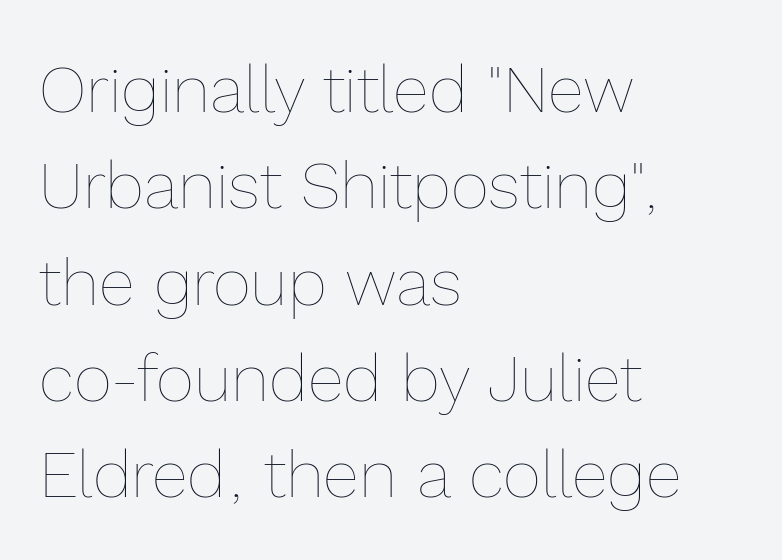
{"italic": "no", "bold": "no", "weight": "thin", "width": "normal", "x_height": "medium", "monospaced": "no", "underline": "no", "align": "left", "line_spacing": "normal", "line_spacing_ratio": 1.46, "letter_spacing": "normal", "letter_spacing_em": 0.0, "glyph_px": 66}
